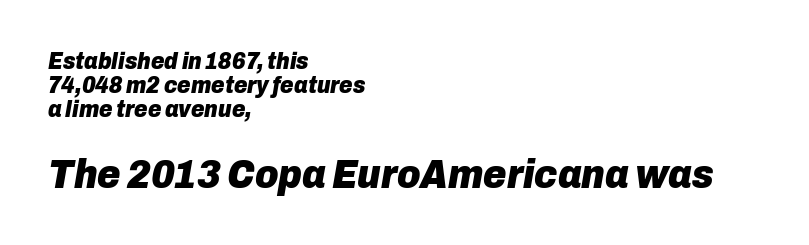
The image shows 40 px heavy type, italic (leaning right); set left-aligned, tight line spacing (1.04x), normal letter spacing, not underlined; the second (bottom) block is 1.74x larger; low stroke contrast and a medium x-height.
